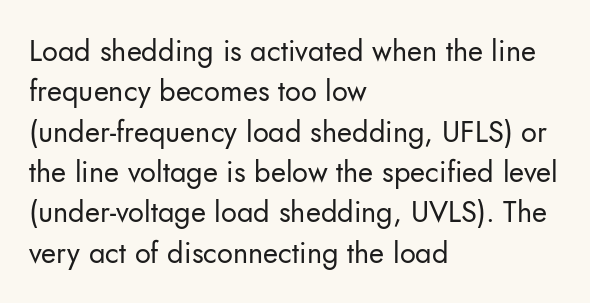
The image shows 29 px regular-weight sans-serif type, upright; set left-aligned, normal line spacing (1.39x), normal letter spacing, not underlined; low stroke contrast and a small x-height.
